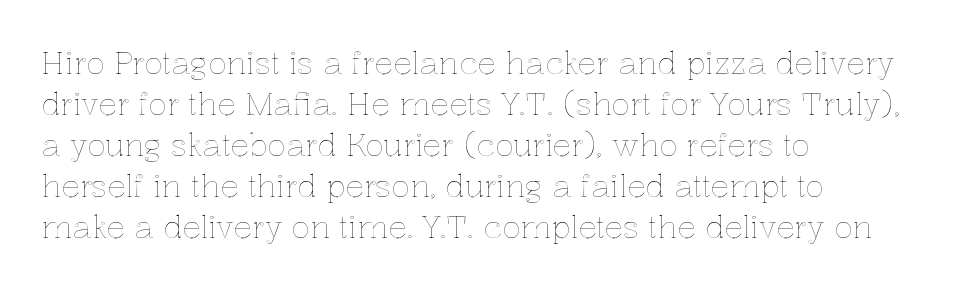
{"italic": "no", "width": "normal", "x_height": "medium", "monospaced": "no", "underline": "no", "align": "left", "line_spacing": "normal", "line_spacing_ratio": 1.32, "letter_spacing": "normal", "letter_spacing_em": 0.0, "glyph_px": 31}
